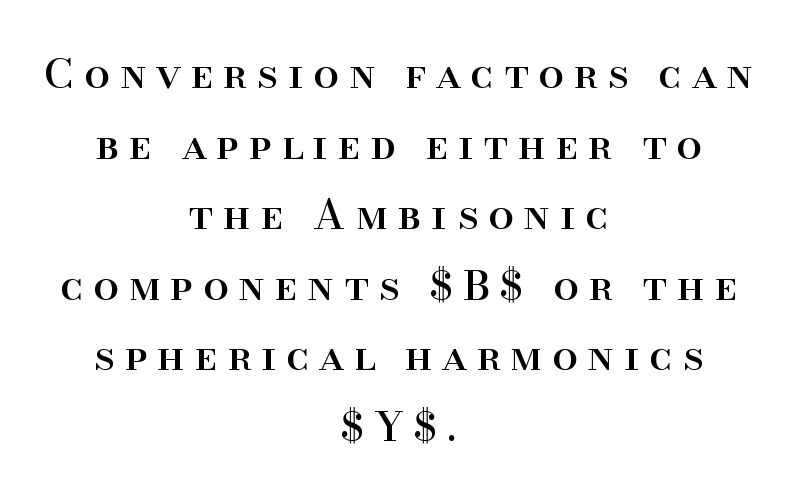
You could only call the tracking loose — the letters float apart. This sample uses an upright cut, with every glyph sitting square on the baseline. Nobody drew a line under any word here. Proportional: the letters do not fall into vertical columns.
